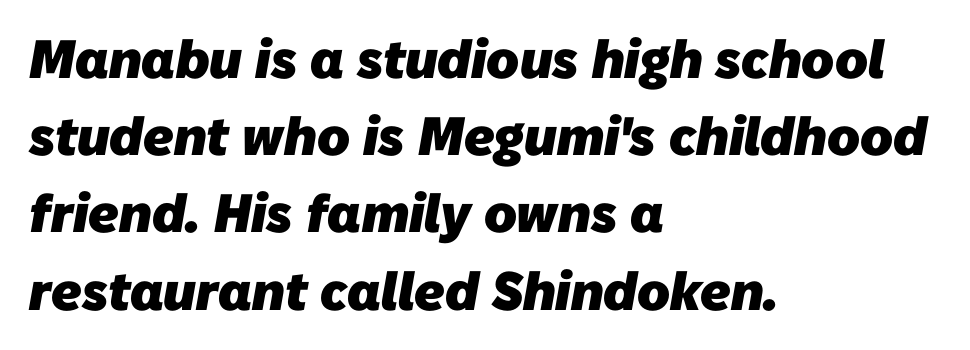
Q: Is the text bold? A: Yes.
Q: Is the typeface a serif or a sans-serif typeface? A: Sans-serif.
Q: Is the text underlined? A: No.
Q: How is the paragraph aligned? A: Left-aligned.
Q: Is the spacing between letters normal or unusually wide? A: Normal.
Q: Is the spacing between lines tight, normal or loose? A: Normal.
Q: Width (condensed, normal, or wide)? A: Normal.
Q: Stroke contrast? A: Low.
Q: x-height? A: Medium.
Q: Monospaced? A: No.
